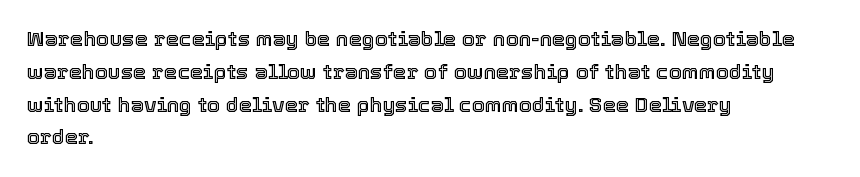
The image shows 21 px text type, upright; set left-aligned, normal line spacing (1.56x), normal letter spacing, not underlined.
